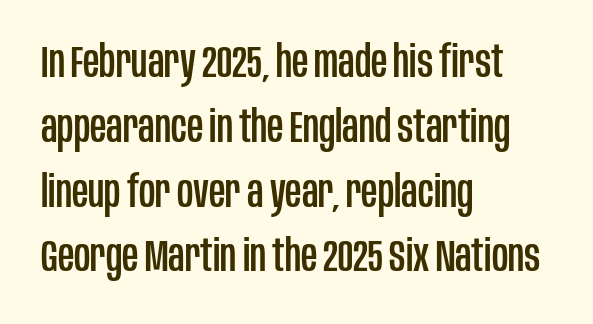
The lettering holds an erect, upright posture throughout. Does the copy run flush right? No — it runs flush left. A typesetter would call this zero additional tracking. This rendering features lettering with no underline. Is this a fixed-width face? No — the glyphs have proportional, varying widths.
